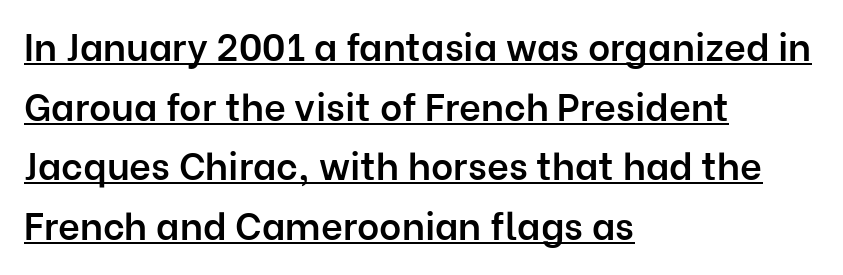
{"serif": "no", "italic": "no", "bold": "semi", "weight": "semibold", "width": "normal", "stroke_contrast": "low", "x_height": "medium", "monospaced": "no", "underline": "yes", "align": "left", "line_spacing": "normal", "line_spacing_ratio": 1.57, "letter_spacing": "normal", "letter_spacing_em": 0.0, "glyph_px": 38}
